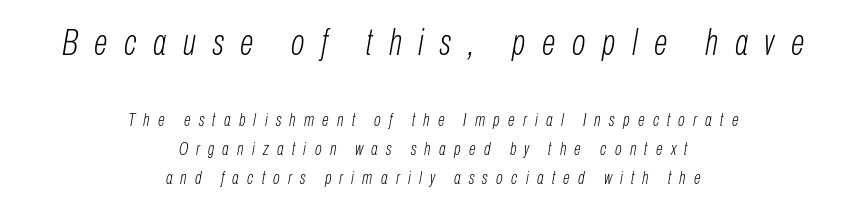
The rendering uses natural spacing where letterforms have individual widths. No heavy texture on the line: the type isn't bold. Each line is balanced around a shared central axis. The area under the type is left untouched. Compared with ordinary roman type, these characters are visibly tilted.
